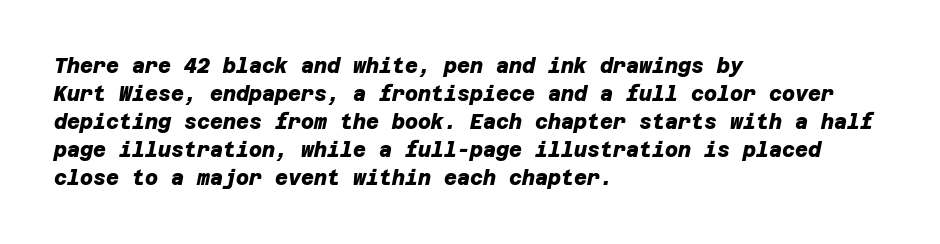
Q: Is the text bold? A: Yes.
Q: Is the text underlined? A: No.
Q: How is the paragraph aligned? A: Left-aligned.
Q: Is the spacing between letters normal or unusually wide? A: Normal.
Q: Is the spacing between lines tight, normal or loose? A: Normal.
